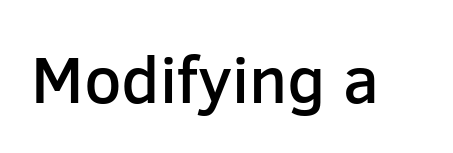
Looks like regular typesetting: each glyph gets only the width it needs. A somewhat darkened texture: the type is semibold rather than bold. Nope, no serifs anywhere on these letters. Italic? Not at all — the glyphs are vertical. The letters sit at their default tracking, neither squeezed nor spread.
